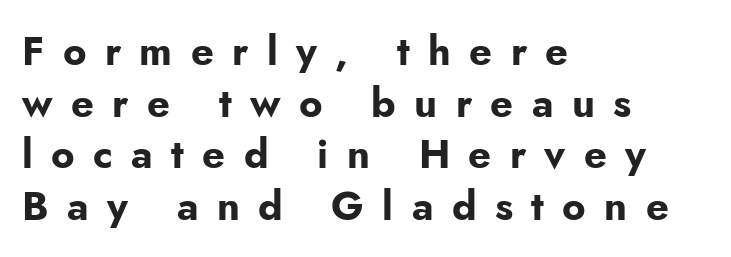
Q: Is the text bold? A: Yes.
Q: Is the text italic (slanted)? A: No, it is upright.
Q: Is the typeface a serif or a sans-serif typeface? A: Sans-serif.
Q: Is the text underlined? A: No.
Q: How is the paragraph aligned? A: Left-aligned.
Q: Is the spacing between letters normal or unusually wide? A: Unusually wide.
Q: Is the spacing between lines tight, normal or loose? A: Normal.
Q: Width (condensed, normal, or wide)? A: Normal.
Q: Stroke contrast? A: Low.
Q: x-height? A: Small.
Q: Monospaced? A: No.
